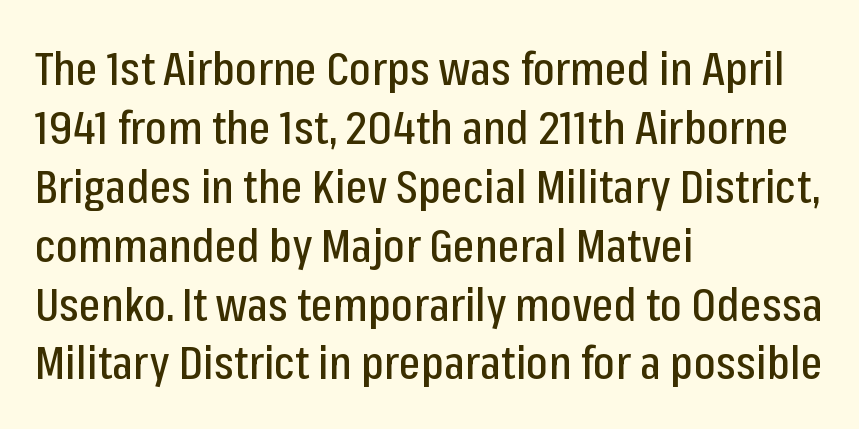
Q: Is the text italic (slanted)? A: No, it is upright.
Q: Is the typeface a serif or a sans-serif typeface? A: Sans-serif.
Q: Is the text underlined? A: No.
Q: How is the paragraph aligned? A: Left-aligned.
Q: Is the spacing between letters normal or unusually wide? A: Normal.
Q: Is the spacing between lines tight, normal or loose? A: Normal.
Q: Width (condensed, normal, or wide)? A: Condensed.
Q: Stroke contrast? A: Low.
Q: x-height? A: Medium.
Q: Monospaced? A: No.
